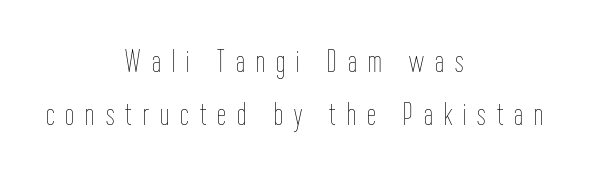
Q: Is the text bold? A: No.
Q: Is the text italic (slanted)? A: No, it is upright.
Q: Is the text underlined? A: No.
Q: How is the paragraph aligned? A: Centered.
Q: Is the spacing between letters normal or unusually wide? A: Unusually wide.
Q: Is the spacing between lines tight, normal or loose? A: Normal.
Q: Width (condensed, normal, or wide)? A: Condensed.
Q: Stroke contrast? A: Low.
Q: x-height? A: Medium.
Q: Monospaced? A: No.
